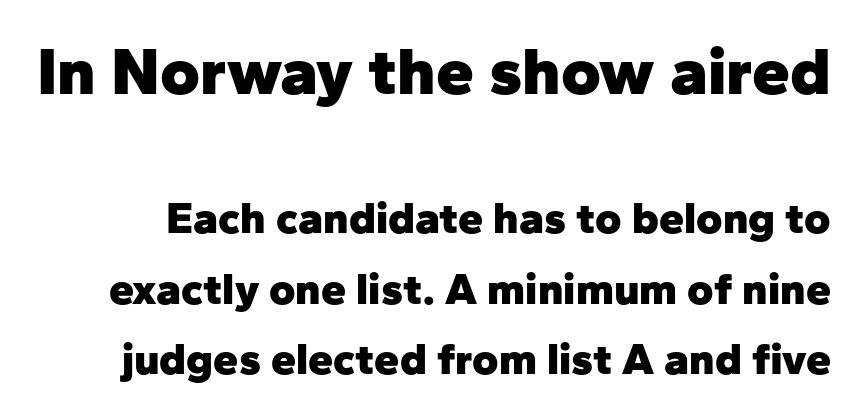
The image shows 68 px heavy sans-serif type, upright; set normal line spacing (1.56x), normal letter spacing, not underlined; the first (top) block is 1.51x larger; low stroke contrast and a medium x-height.
